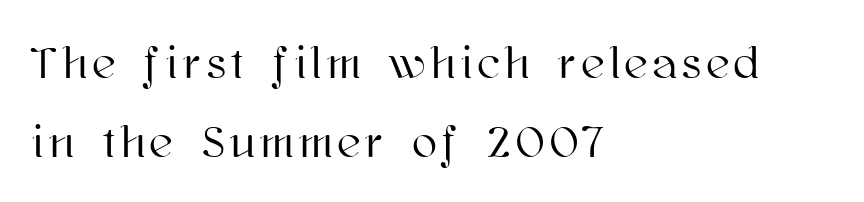
Q: Is the text italic (slanted)? A: No, it is upright.
Q: Is the text underlined? A: No.
Q: How is the paragraph aligned? A: Left-aligned.
Q: Width (condensed, normal, or wide)? A: Normal.
Q: Stroke contrast? A: High.
Q: x-height? A: Medium.
Q: Monospaced? A: No.
